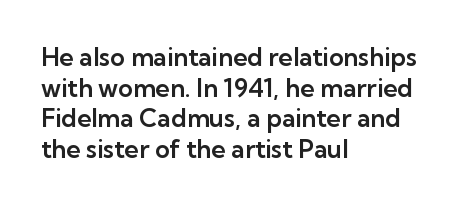
Which margin do the lines hug? The left one — the right edge is uneven. Bare-footed words on every line. Here the glyphs are tracked normally, forming tight word shapes. Does the lettering tilt? It doesn't — this is upright.
